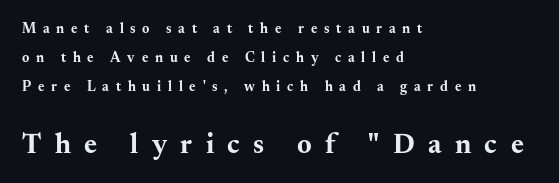
The image shows 28 px bold, wide serif type, upright; set left-aligned, loose line spacing (2.08x), unusually wide letter spacing (+0.48 em), not underlined; the second (bottom) block is 2.0x larger; medium stroke contrast and a small x-height.
